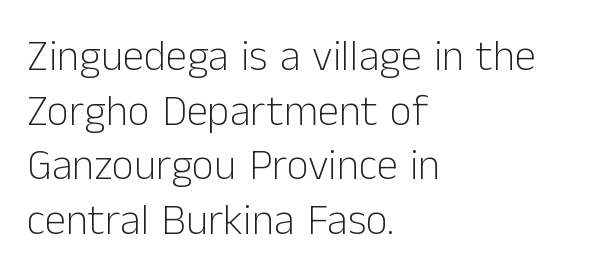
The image shows 43 px light sans-serif type, upright; set left-aligned, normal line spacing (1.27x), normal letter spacing, not underlined; low stroke contrast and a medium x-height.
